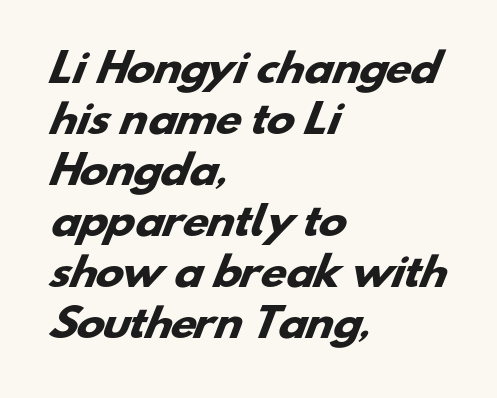
Q: Is the text bold? A: Yes.
Q: Is the typeface a serif or a sans-serif typeface? A: Sans-serif.
Q: Is the text underlined? A: No.
Q: How is the paragraph aligned? A: Left-aligned.
Q: Is the spacing between letters normal or unusually wide? A: Normal.
Q: Is the spacing between lines tight, normal or loose? A: Normal.
Q: Width (condensed, normal, or wide)? A: Wide.
Q: Stroke contrast? A: Low.
Q: x-height? A: Small.
Q: Monospaced? A: No.
